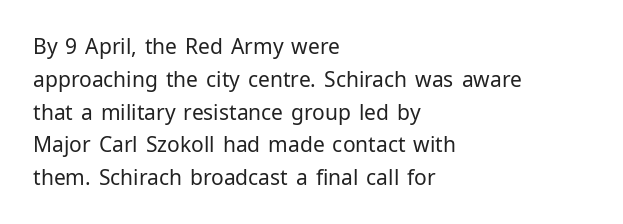
The image shows 21 px text type, upright; set left-aligned, normal line spacing (1.56x), normal letter spacing, not underlined.
